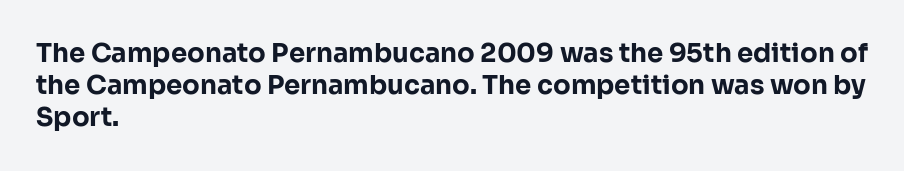
Q: Is the text bold? A: Yes.
Q: Is the text italic (slanted)? A: No, it is upright.
Q: Is the text underlined? A: No.
Q: How is the paragraph aligned? A: Left-aligned.
Q: Is the spacing between letters normal or unusually wide? A: Normal.
